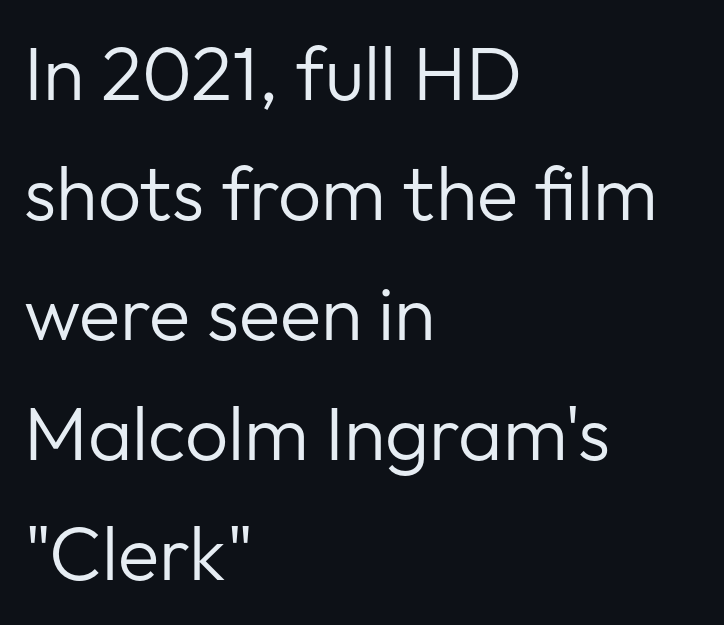
{"serif": "no", "italic": "no", "bold": "no", "weight": "regular", "width": "normal", "stroke_contrast": "low", "x_height": "medium", "monospaced": "no", "underline": "no", "align": "left", "line_spacing": "normal", "line_spacing_ratio": 1.58, "letter_spacing": "normal", "letter_spacing_em": 0.0, "glyph_px": 76}
